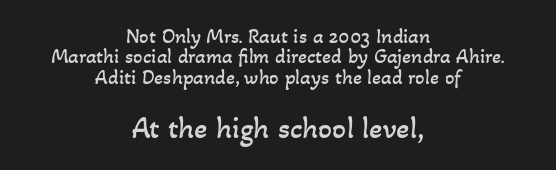
{"bold": "no", "weight": "regular", "width": "normal", "stroke_contrast": "low", "x_height": "small", "monospaced": "no", "underline": "no", "align": "center", "line_spacing": "tight", "line_spacing_ratio": 0.97, "letter_spacing": "normal", "letter_spacing_em": 0.0, "larger_block": "second", "size_ratio": 1.48, "glyph_px": 31}
